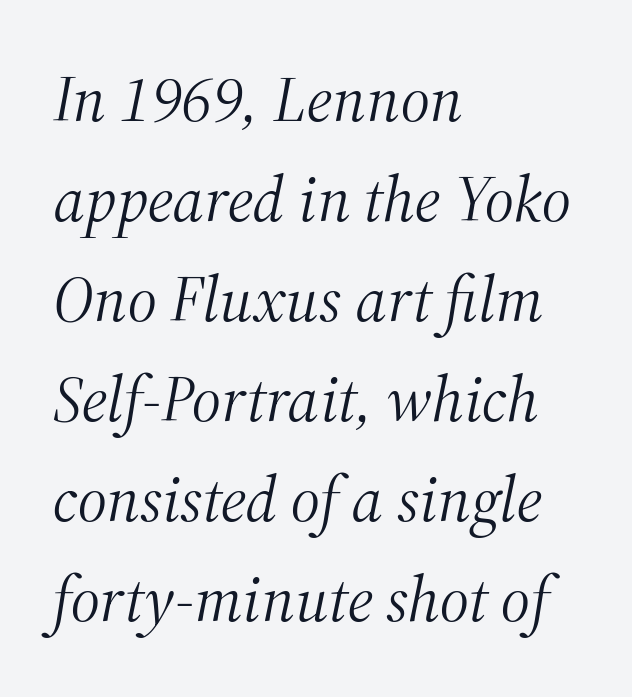
A typesetter would label this face a serif. The passage shown is typed in a proportional face where columns would drift. A bare baseline throughout the passage. Horizontal alignment here is leftward, the default for most running prose. If you measured baseline to baseline, you'd find a middling distance. The strokes are not fattened; the text isn't bold.
